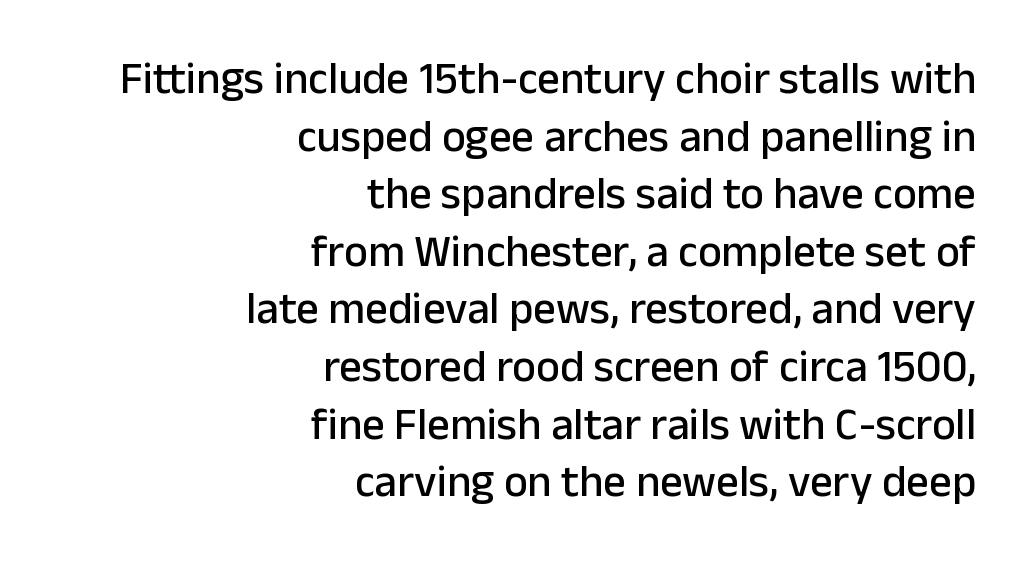
Q: Is the text italic (slanted)? A: No, it is upright.
Q: Is the typeface a serif or a sans-serif typeface? A: Sans-serif.
Q: Is the text underlined? A: No.
Q: How is the paragraph aligned? A: Right-aligned.
Q: Is the spacing between letters normal or unusually wide? A: Normal.
Q: Is the spacing between lines tight, normal or loose? A: Normal.
Q: Width (condensed, normal, or wide)? A: Normal.
Q: Stroke contrast? A: Low.
Q: x-height? A: Medium.
Q: Monospaced? A: No.
